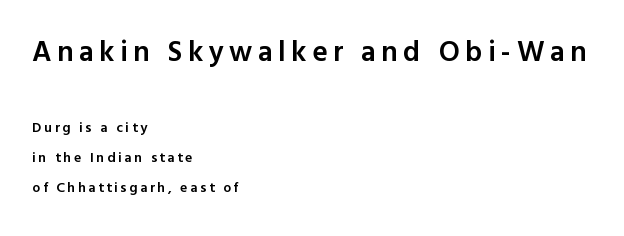
The paragraph shown leans on its left margin. The gap between lines stays unmarked. Semibold letterforms, between regular and bold. Regarding serifs, this sample does without them.
